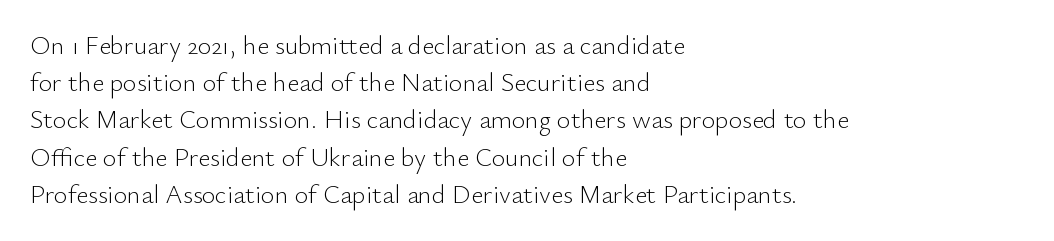
{"italic": "no", "bold": "no", "underline": "no", "align": "left", "line_spacing": "normal", "line_spacing_ratio": 1.43, "letter_spacing": "normal", "letter_spacing_em": 0.0, "glyph_px": 26}
